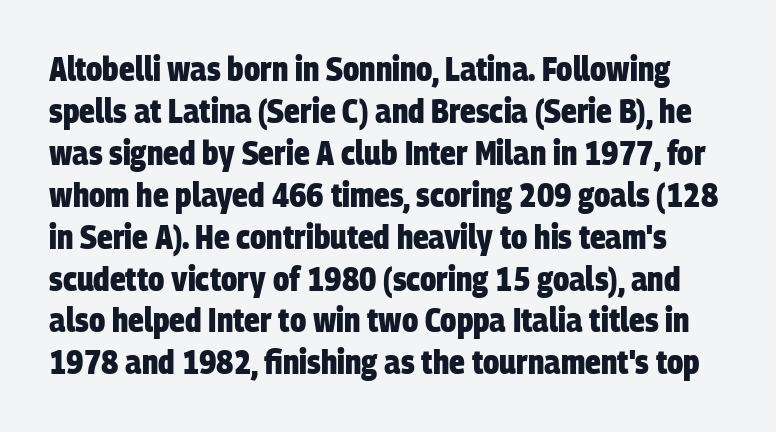
Each glyph is drawn with heavy, bold strokes. No feet cap the strokes, marking this as sans-serif type. You could call the tracking neutral — neither tight nor loose. If you measured baseline to baseline, you'd find a middling distance. The rendering uses natural spacing where letterforms have individual widths.
